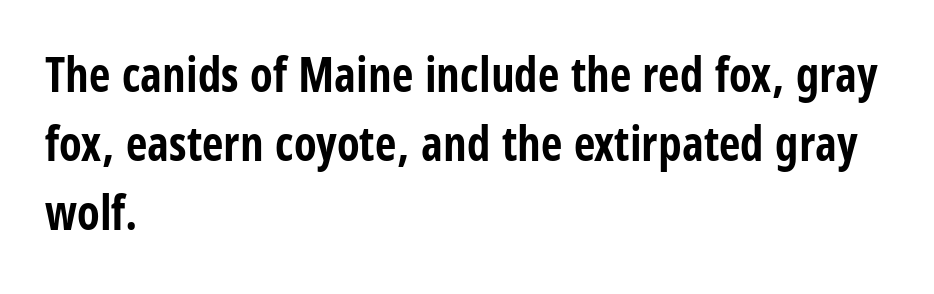
{"serif": "no", "italic": "no", "bold": "yes", "weight": "bold", "width": "condensed", "stroke_contrast": "low", "x_height": "large", "monospaced": "no", "underline": "no", "align": "left", "line_spacing": "normal", "line_spacing_ratio": 1.47, "letter_spacing": "normal", "letter_spacing_em": 0.0, "glyph_px": 47}
